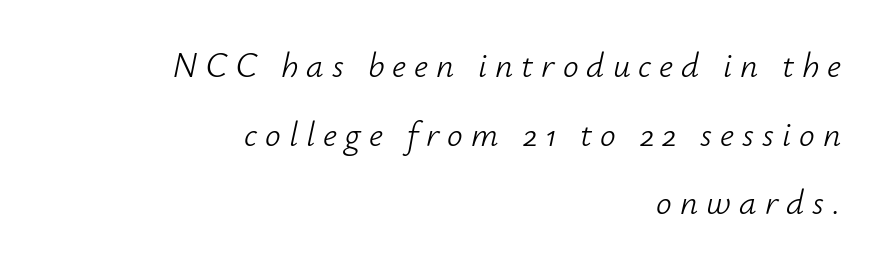
{"italic": "yes", "lean": "right", "slant_degrees": 12, "bold": "no", "weight": "light", "width": "normal", "stroke_contrast": "low", "x_height": "small", "monospaced": "no", "underline": "no", "align": "right", "line_spacing": "loose", "line_spacing_ratio": 1.96, "letter_spacing": "wide", "letter_spacing_em": 0.23, "glyph_px": 35}
